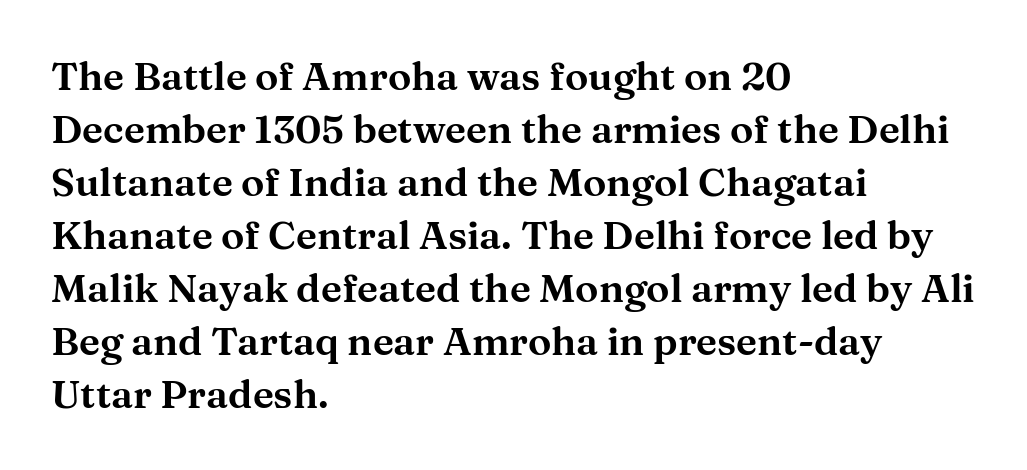
The image shows 39 px wide serif type, upright; set left-aligned, normal line spacing (1.36x), normal letter spacing, not underlined; medium stroke contrast and a medium x-height.
